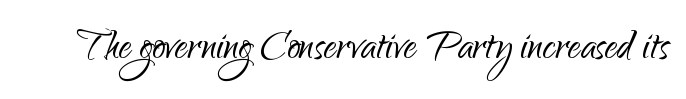
{"serif": "no", "bold": "no", "weight": "light", "width": "normal", "stroke_contrast": "low", "x_height": "small", "monospaced": "no", "underline": "no", "letter_spacing": "normal", "letter_spacing_em": 0.0, "glyph_px": 51}
